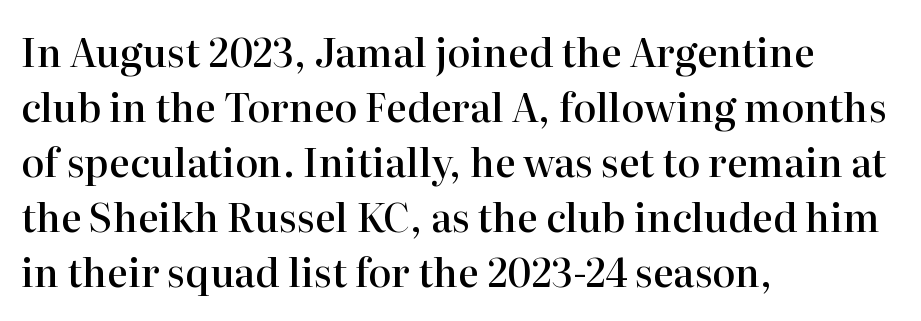
The image shows 39 px semibold serif type, upright; set left-aligned, normal line spacing (1.41x), normal letter spacing, not underlined; high stroke contrast and a medium x-height.
